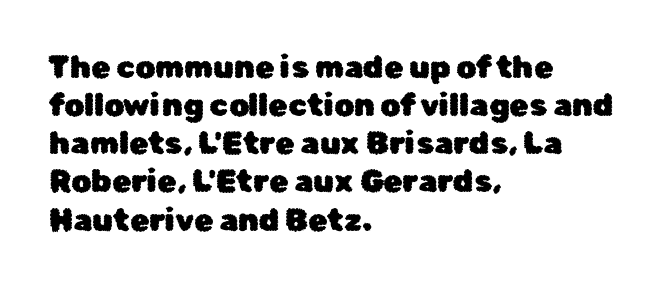
{"serif": "no", "italic": "no", "width": "normal", "stroke_contrast": "low", "x_height": "medium", "monospaced": "no", "underline": "no", "align": "left", "line_spacing_ratio": 1.23, "letter_spacing": "normal", "letter_spacing_em": 0.0, "glyph_px": 31}
